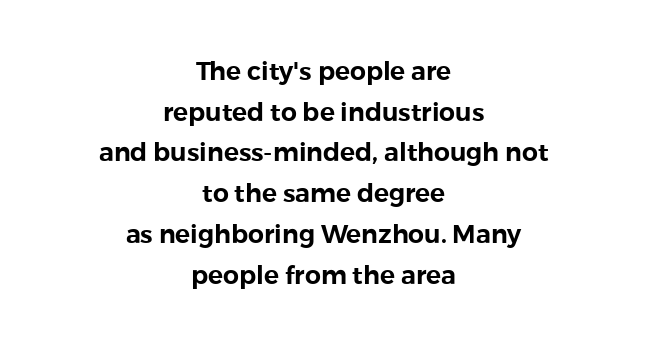
Q: Is the text italic (slanted)? A: No, it is upright.
Q: Is the text underlined? A: No.
Q: How is the paragraph aligned? A: Centered.
Q: Is the spacing between letters normal or unusually wide? A: Normal.
Q: Is the spacing between lines tight, normal or loose? A: Normal.
